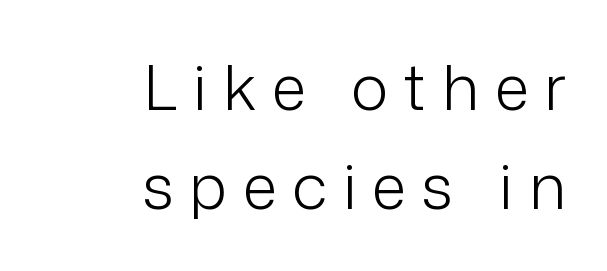
Q: Is the text bold? A: No.
Q: Is the text italic (slanted)? A: No, it is upright.
Q: Is the typeface a serif or a sans-serif typeface? A: Sans-serif.
Q: Is the text underlined? A: No.
Q: How is the paragraph aligned? A: Right-aligned.
Q: Is the spacing between letters normal or unusually wide? A: Unusually wide.
Q: Is the spacing between lines tight, normal or loose? A: Normal.
Q: Width (condensed, normal, or wide)? A: Normal.
Q: Stroke contrast? A: Low.
Q: x-height? A: Medium.
Q: Monospaced? A: No.
